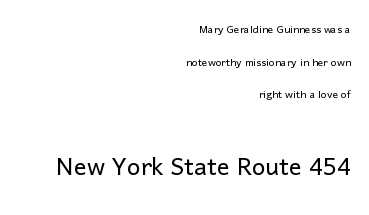
Q: Is the text bold? A: No.
Q: Is the text italic (slanted)? A: No, it is upright.
Q: Is the typeface a serif or a sans-serif typeface? A: Sans-serif.
Q: Is the text underlined? A: No.
Q: How is the paragraph aligned? A: Right-aligned.
Q: Is the spacing between letters normal or unusually wide? A: Normal.
Q: Is the spacing between lines tight, normal or loose? A: Loose.
Q: Which block of text is set in a larger size, the first (top) or the second (bottom)? A: The second (bottom) one.
Q: Width (condensed, normal, or wide)? A: Normal.
Q: Stroke contrast? A: Low.
Q: x-height? A: Medium.
Q: Monospaced? A: No.
